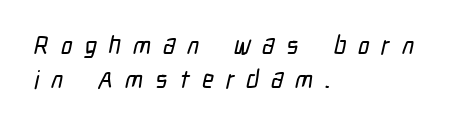
Rows of type keep a routine distance in the vertical direction. Students, note that the glyphs here are deliberately spaced far apart. Decoration check: the copy has no underline. Casual observation: everything's shoved over to the left.
